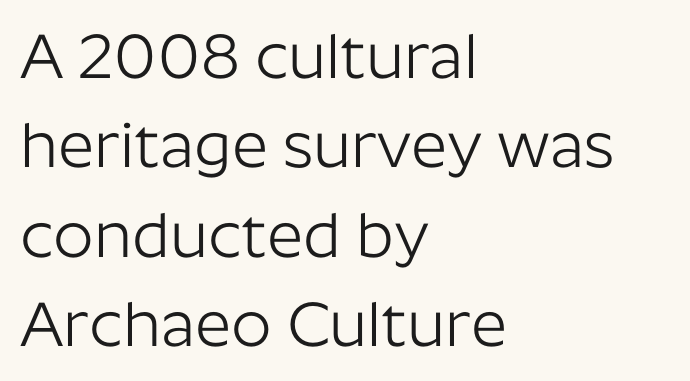
{"serif": "no", "italic": "no", "bold": "no", "weight": "light", "width": "normal", "stroke_contrast": "low", "x_height": "medium", "monospaced": "no", "underline": "no", "align": "left", "line_spacing": "normal", "line_spacing_ratio": 1.42, "letter_spacing": "normal", "letter_spacing_em": 0.0, "glyph_px": 63}
